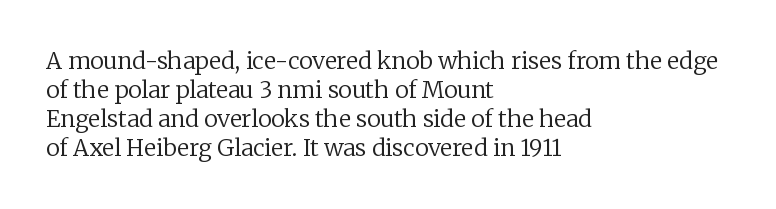
Q: Is the text bold? A: No.
Q: Is the text italic (slanted)? A: No, it is upright.
Q: Is the text underlined? A: No.
Q: How is the paragraph aligned? A: Left-aligned.
Q: Is the spacing between letters normal or unusually wide? A: Normal.
Q: Is the spacing between lines tight, normal or loose? A: Normal.
